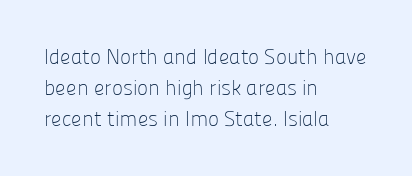
Q: Is the text bold? A: No.
Q: Is the text italic (slanted)? A: No, it is upright.
Q: Is the text underlined? A: No.
Q: How is the paragraph aligned? A: Left-aligned.
Q: Is the spacing between letters normal or unusually wide? A: Normal.
Q: Is the spacing between lines tight, normal or loose? A: Normal.
